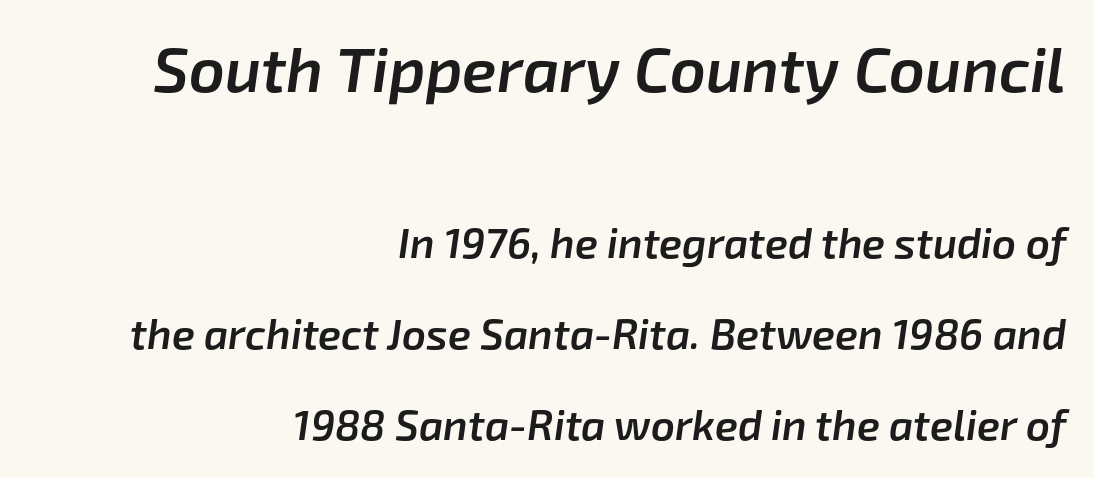
{"italic": "yes", "lean": "right", "slant_degrees": 8, "bold": "semi", "weight": "semibold", "width": "normal", "stroke_contrast": "low", "x_height": "medium", "monospaced": "no", "underline": "no", "align": "right", "line_spacing": "loose", "line_spacing_ratio": 2.17, "letter_spacing": "normal", "letter_spacing_em": 0.0, "larger_block": "first", "size_ratio": 1.5, "glyph_px": 63}
